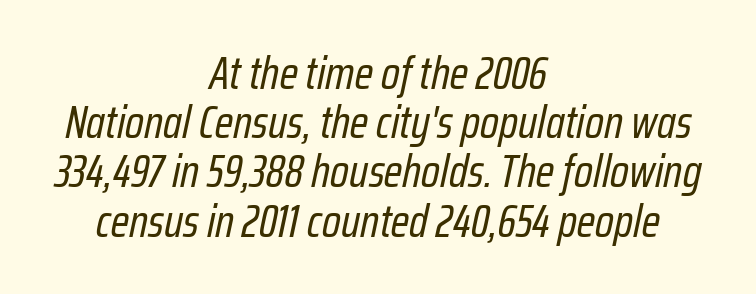
{"italic": "yes", "lean": "right", "slant_degrees": 12, "bold": "no", "weight": "regular", "width": "condensed", "stroke_contrast": "low", "x_height": "medium", "monospaced": "no", "underline": "no", "align": "center", "line_spacing": "tight", "line_spacing_ratio": 1.07, "letter_spacing": "normal", "letter_spacing_em": 0.0, "glyph_px": 46}
